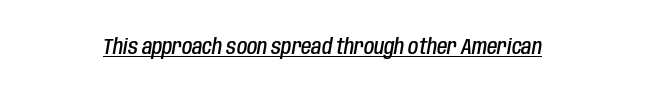
The image shows 21 px text type, italic (leaning right); set normal letter spacing, underlined.
